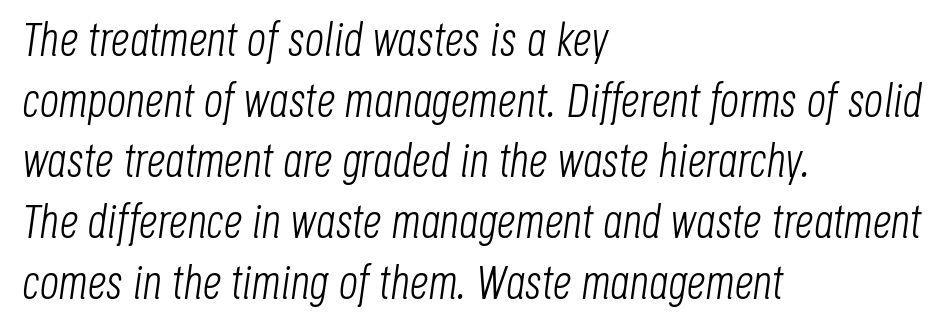
Q: Is the text bold? A: No.
Q: Is the text italic (slanted)? A: Yes, it leans right by about 8 degrees.
Q: Is the text underlined? A: No.
Q: How is the paragraph aligned? A: Left-aligned.
Q: Is the spacing between letters normal or unusually wide? A: Normal.
Q: Is the spacing between lines tight, normal or loose? A: Normal.
Q: Width (condensed, normal, or wide)? A: Condensed.
Q: Stroke contrast? A: Low.
Q: x-height? A: Large.
Q: Monospaced? A: No.
